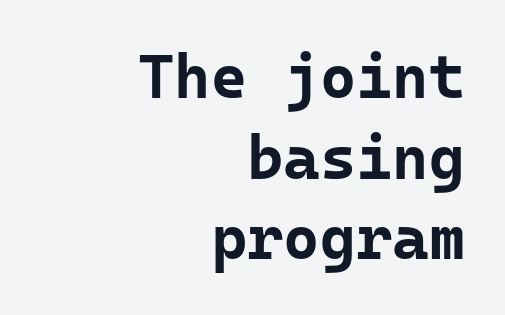
Q: Is the text bold? A: Yes.
Q: Is the text italic (slanted)? A: No, it is upright.
Q: Is the typeface a serif or a sans-serif typeface? A: Sans-serif.
Q: Is the text underlined? A: No.
Q: How is the paragraph aligned? A: Right-aligned.
Q: Is the spacing between letters normal or unusually wide? A: Normal.
Q: Is the spacing between lines tight, normal or loose? A: Normal.
Q: Width (condensed, normal, or wide)? A: Normal.
Q: Stroke contrast? A: Low.
Q: x-height? A: Medium.
Q: Monospaced? A: Yes.
